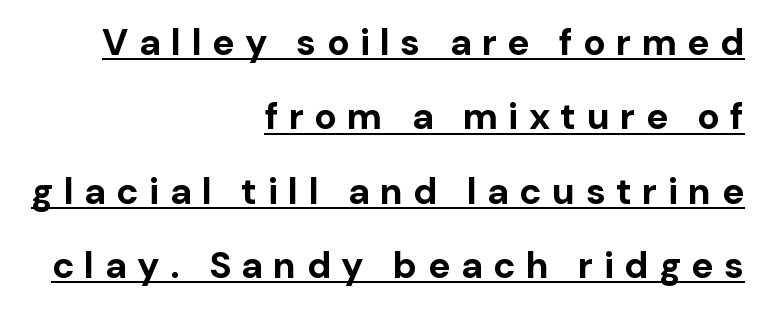
{"serif": "no", "italic": "no", "bold": "yes", "weight": "bold", "width": "normal", "stroke_contrast": "low", "x_height": "medium", "monospaced": "no", "underline": "yes", "align": "right", "line_spacing": "loose", "line_spacing_ratio": 2.01, "letter_spacing": "wide", "letter_spacing_em": 0.28, "glyph_px": 37}
